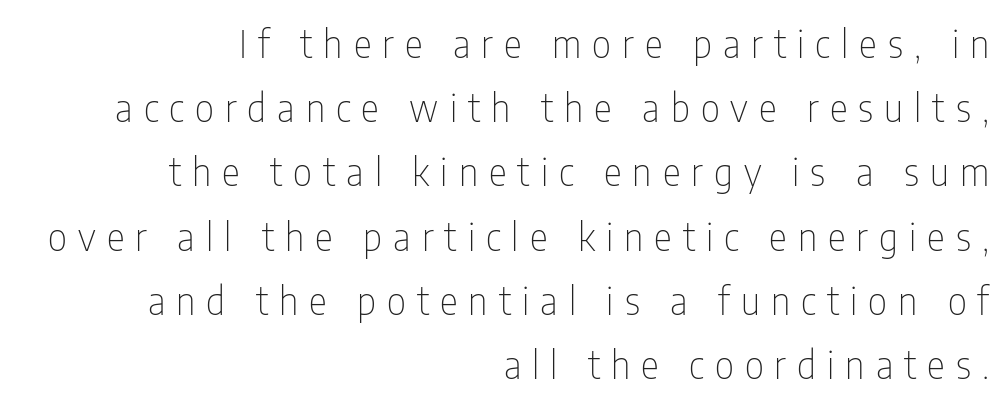
{"serif": "no", "italic": "no", "bold": "no", "weight": "thin", "width": "condensed", "stroke_contrast": "low", "x_height": "medium", "monospaced": "no", "underline": "no", "align": "right", "line_spacing": "normal", "line_spacing_ratio": 1.69, "letter_spacing": "wide", "letter_spacing_em": 0.29, "glyph_px": 38}
